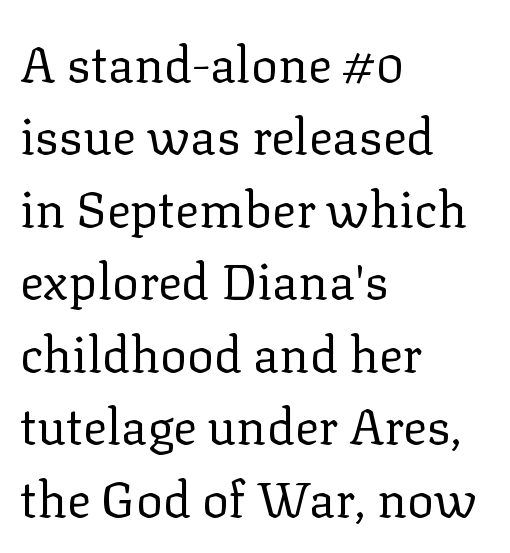
{"serif": "yes", "italic": "no", "bold": "no", "weight": "regular", "width": "normal", "stroke_contrast": "low", "x_height": "medium", "monospaced": "no", "underline": "no", "align": "left", "line_spacing": "normal", "line_spacing_ratio": 1.45, "letter_spacing": "normal", "letter_spacing_em": 0.0, "glyph_px": 50}
